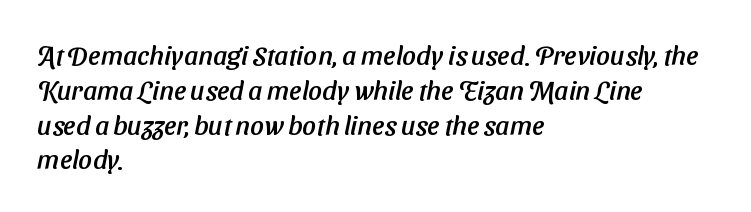
Q: Is the text underlined? A: No.
Q: How is the paragraph aligned? A: Left-aligned.
Q: Is the spacing between letters normal or unusually wide? A: Normal.
Q: Is the spacing between lines tight, normal or loose? A: Normal.
